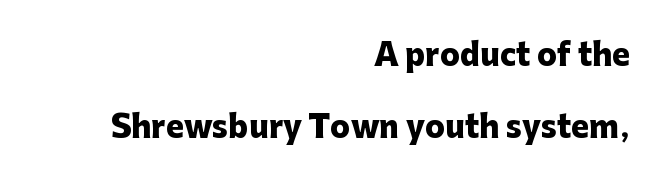
Between one letter and the next there's only the usual sliver of space. Casual observation: everything's shoved over to the right. Notice the wide empty band between every row — that's loose leading. The characters look thick and weighty, a clear bold. Type style note: lacks serifs. Note the varied advance widths — an 'i' is clearly narrower than an 'm'.
